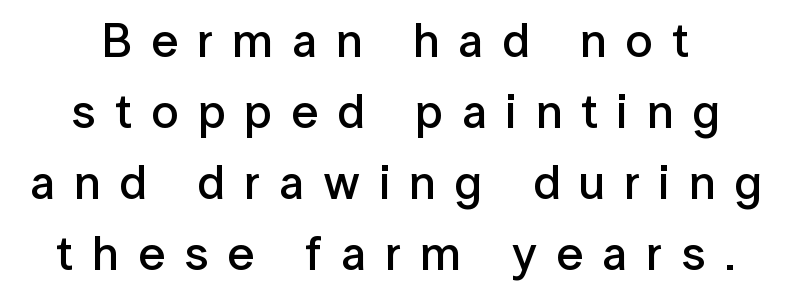
Every character sits straight up, as roman type does. A bare baseline throughout the passage. These lines are rendered in a variable-pitch font. Stroke thickness is moderately raised; the sample reads as semibold. The vertical gap from one line to the next is medium.
